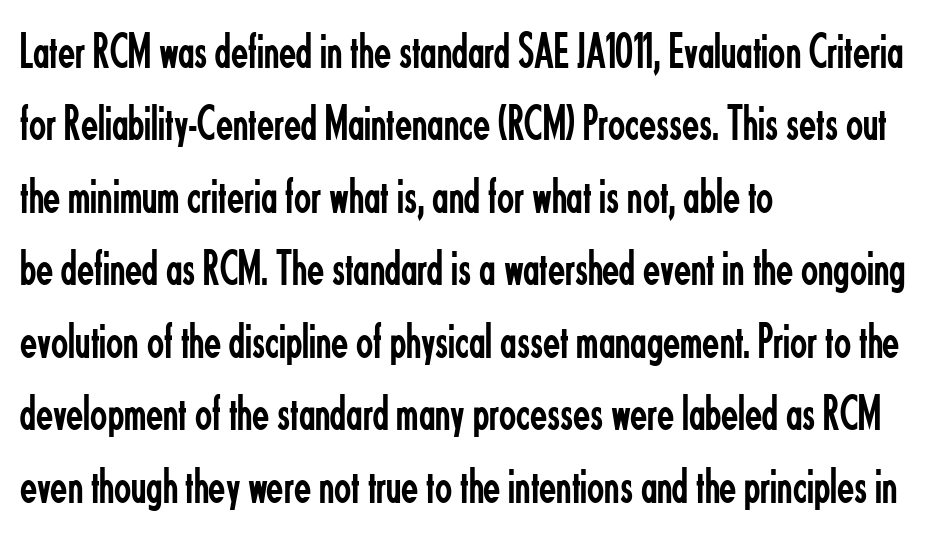
{"serif": "no", "italic": "no", "bold": "no", "weight": "regular", "width": "condensed", "stroke_contrast": "low", "x_height": "small", "monospaced": "no", "underline": "no", "align": "left", "line_spacing": "normal", "line_spacing_ratio": 1.45, "letter_spacing": "normal", "letter_spacing_em": 0.0, "glyph_px": 50}
